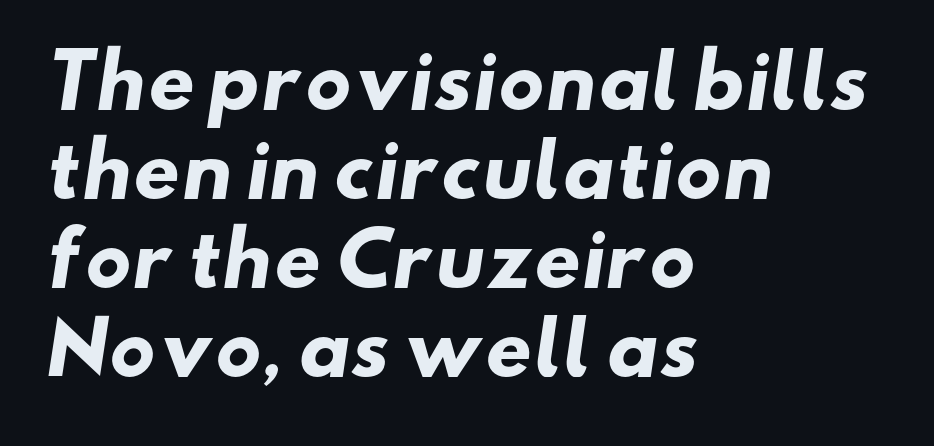
The image shows 73 px heavy, wide sans-serif type; set left-aligned, line spacing 1.22x, normal letter spacing, not underlined; low stroke contrast and a small x-height.
